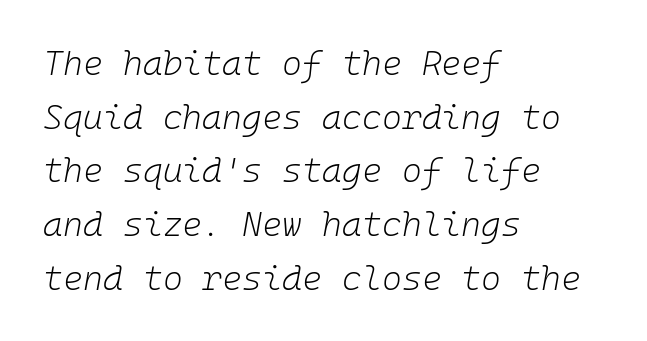
{"italic": "yes", "lean": "right", "slant_degrees": 10, "bold": "no", "weight": "light", "width": "normal", "stroke_contrast": "low", "x_height": "medium", "monospaced": "yes", "underline": "no", "align": "left", "line_spacing": "normal", "line_spacing_ratio": 1.58, "letter_spacing": "normal", "letter_spacing_em": 0.0, "glyph_px": 34}
